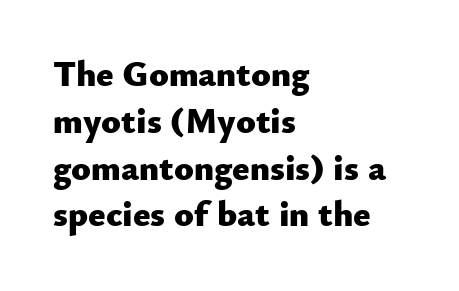
The image shows 36 px heavy sans-serif type, upright; set left-aligned, normal line spacing (1.3x), normal letter spacing, not underlined; low stroke contrast and a small x-height.
